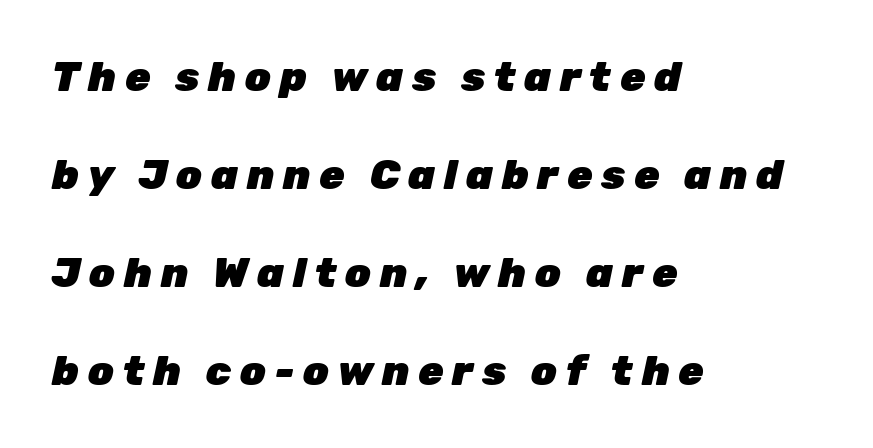
You could not count columns in this text — the font is proportionally spaced. A typesetter would call this heavily tracked-out type. Decoration check: the copy has no underline. Each line starts at the same left margin while the right side varies.
